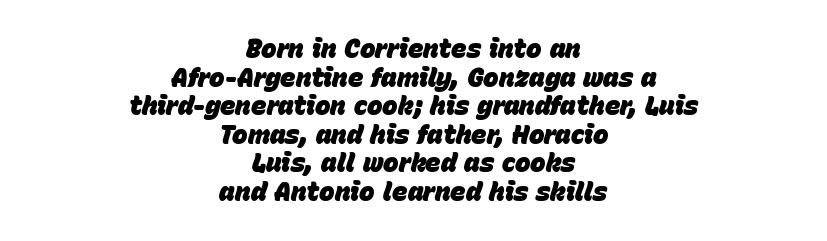
Rows of type sit shoulder to shoulder in the vertical direction. The letterforms sit shoulder to shoulder at normal distance. Its strokes are broad and dark, the hallmark of bold type. Compared with a flush-left layout, this one balances lines on the center instead. Plain, unruled lines of type. Characters are canted at an angle relative to the baseline's perpendicular.
